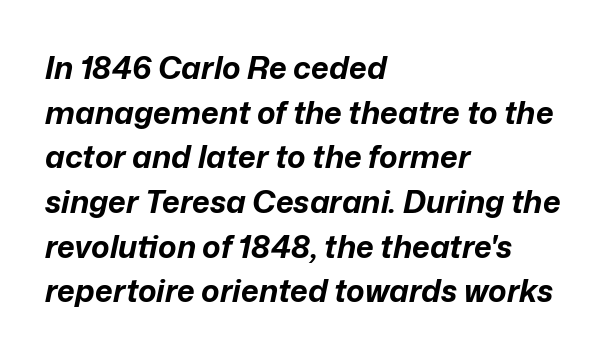
{"italic": "yes", "lean": "right", "slant_degrees": 12, "bold": "yes", "weight": "bold", "width": "normal", "stroke_contrast": "low", "x_height": "medium", "monospaced": "no", "underline": "no", "align": "left", "line_spacing": "normal", "line_spacing_ratio": 1.44, "letter_spacing": "normal", "letter_spacing_em": 0.0, "glyph_px": 31}
